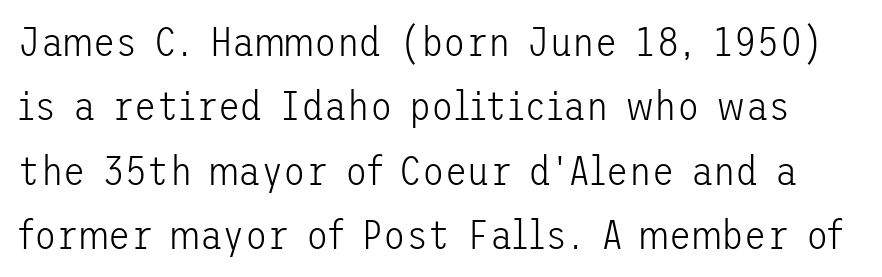
The image shows 41 px light sans-serif type, upright; set normal line spacing (1.57x), normal letter spacing, not underlined; low stroke contrast and a medium x-height.
